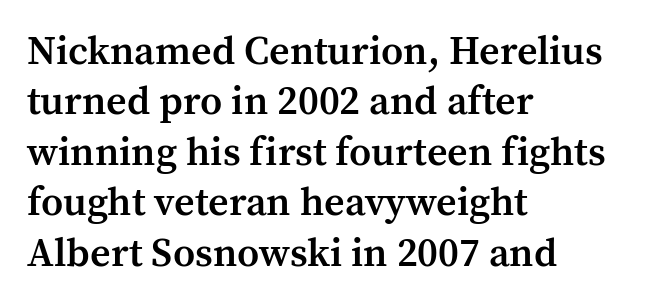
The image shows 40 px semibold serif type, upright; set left-aligned, normal line spacing (1.26x), normal letter spacing, not underlined; medium stroke contrast and a medium x-height.
